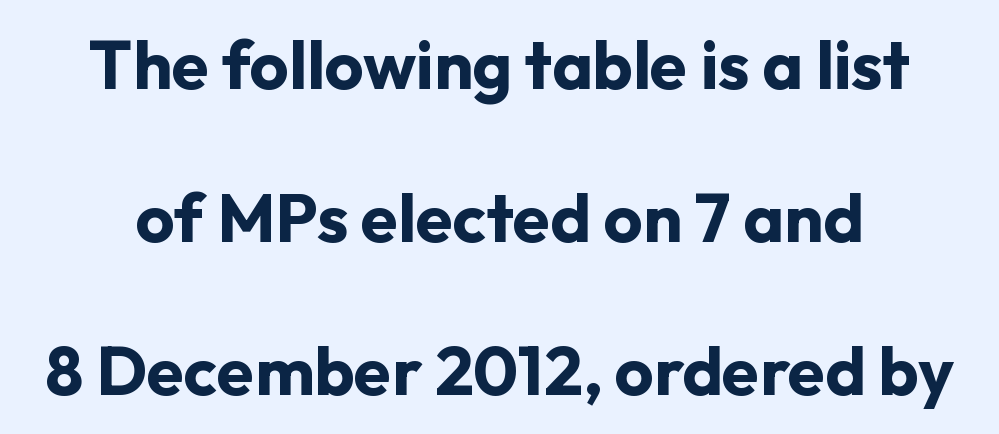
This sample has the flowing, uneven cadence of proportional lettering. Standard letterfit; no display-style spreading of the glyphs. The specimen reads as upright at a glance. Students, this is bold: see how much ink each stroke carries.
